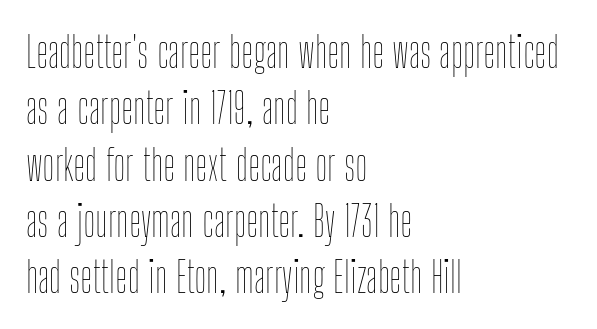
{"italic": "no", "bold": "no", "weight": "thin", "width": "condensed", "stroke_contrast": "low", "x_height": "medium", "monospaced": "no", "underline": "no", "align": "left", "line_spacing": "normal", "line_spacing_ratio": 1.34, "letter_spacing": "normal", "letter_spacing_em": 0.0, "glyph_px": 42}
